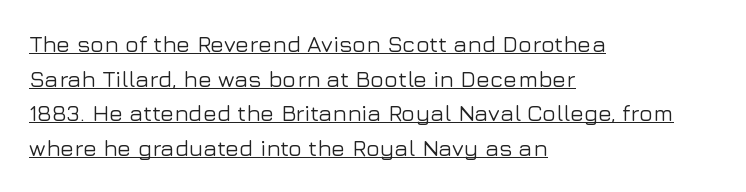
Notice how the passage keeps a crisp vertical edge on the left only. The vertical gap from one line to the next is medium. Posture: straight, roman, zero tilt. The typesetter has applied underlining to the passage shown. What stands out about the letter spacing? Nothing — it is the standard amount.
